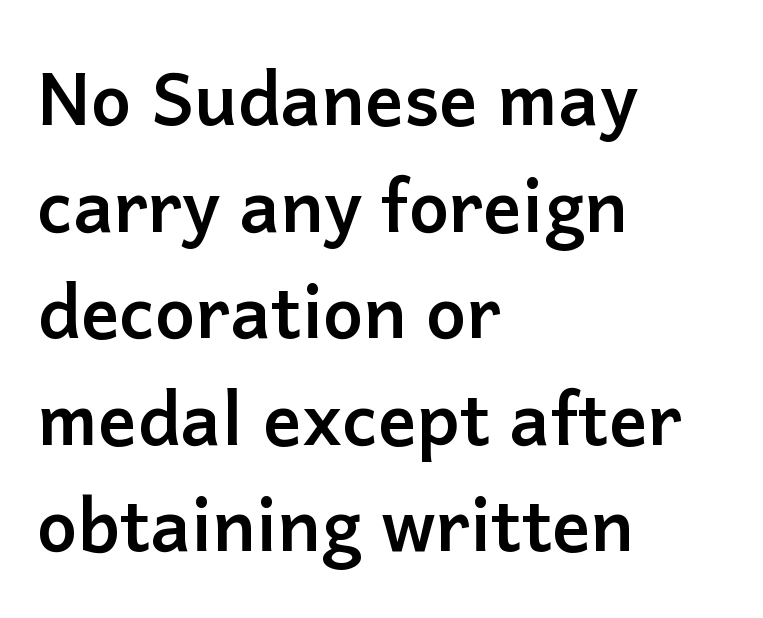
These lines are rendered in a variable-pitch font. Heavy-handed strokes throughout: this text is bold. In CSS terms this would be text-align: left. Default kerning and tracking; the words read as compact shapes.
